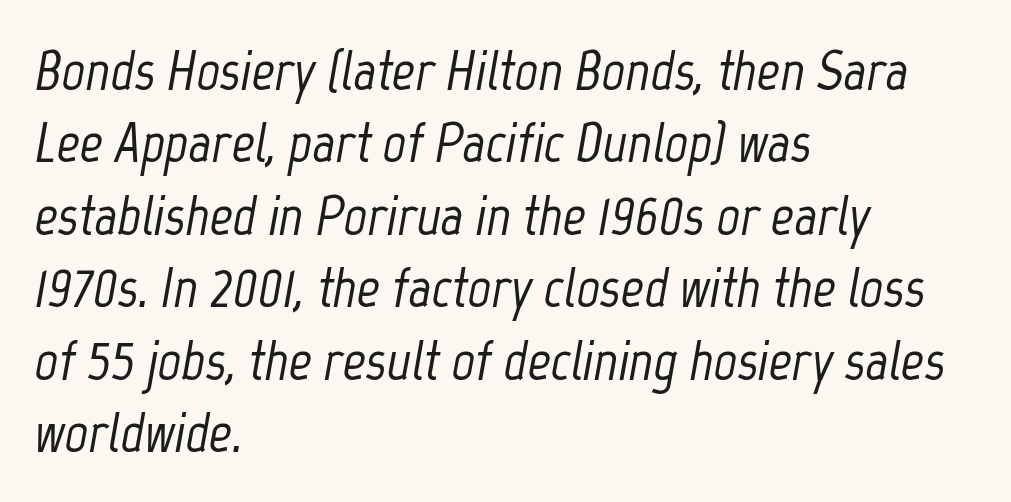
{"italic": "yes", "lean": "right", "slant_degrees": 12, "width": "condensed", "stroke_contrast": "low", "x_height": "medium", "monospaced": "no", "underline": "no", "align": "left", "line_spacing": "normal", "line_spacing_ratio": 1.27, "letter_spacing": "normal", "letter_spacing_em": 0.0, "glyph_px": 57}
